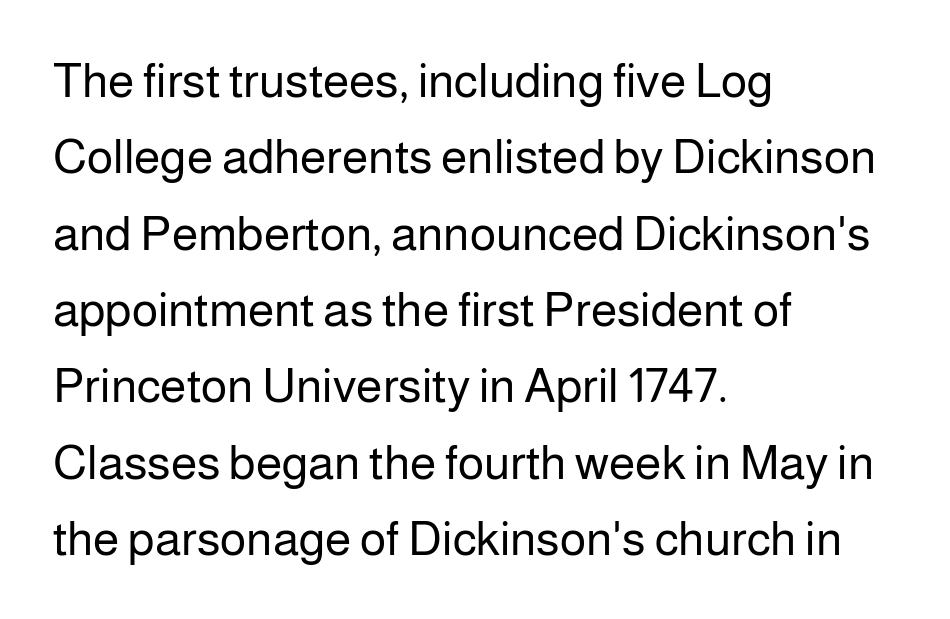
{"serif": "no", "italic": "no", "bold": "no", "weight": "regular", "width": "normal", "stroke_contrast": "low", "x_height": "medium", "monospaced": "no", "underline": "no", "align": "left", "line_spacing": "normal", "line_spacing_ratio": 1.59, "letter_spacing": "normal", "letter_spacing_em": 0.0, "glyph_px": 48}
